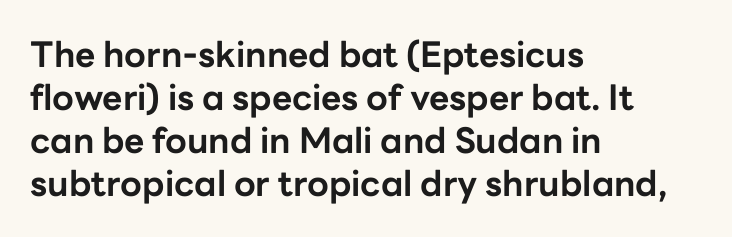
The image shows 35 px bold sans-serif type, upright; set left-aligned, line spacing 1.23x, normal letter spacing, not underlined; low stroke contrast and a medium x-height.
